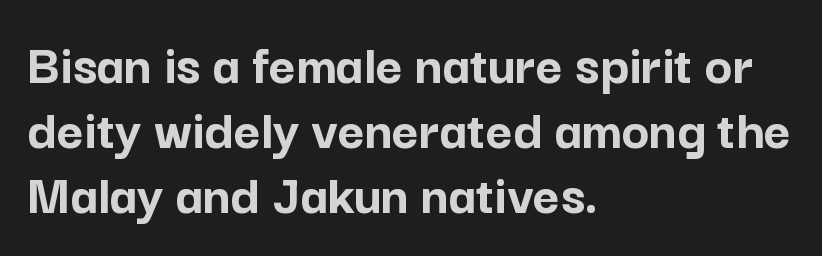
Q: Is the text bold? A: Yes.
Q: Is the text italic (slanted)? A: No, it is upright.
Q: Is the typeface a serif or a sans-serif typeface? A: Sans-serif.
Q: Is the text underlined? A: No.
Q: How is the paragraph aligned? A: Left-aligned.
Q: Is the spacing between letters normal or unusually wide? A: Normal.
Q: Is the spacing between lines tight, normal or loose? A: Tight.
Q: Width (condensed, normal, or wide)? A: Normal.
Q: Stroke contrast? A: Low.
Q: x-height? A: Medium.
Q: Monospaced? A: No.
